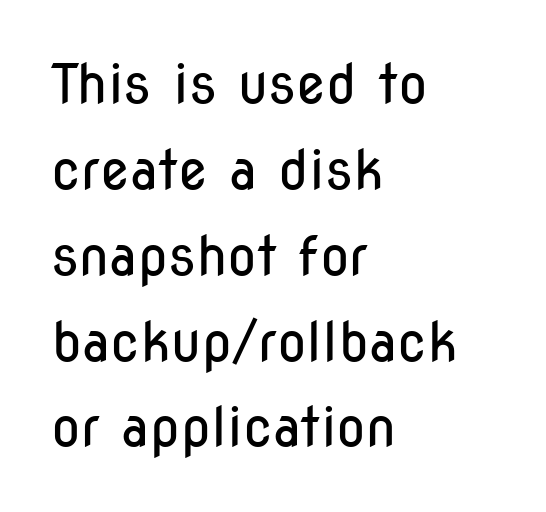
Any mark beneath the type? The region is blank. Default kerning and tracking; the words read as compact shapes. Rendered with straight, roman letterforms. Font category for this specimen: sans-serif. Is the block centered? No — it sits flush against the left margin.
